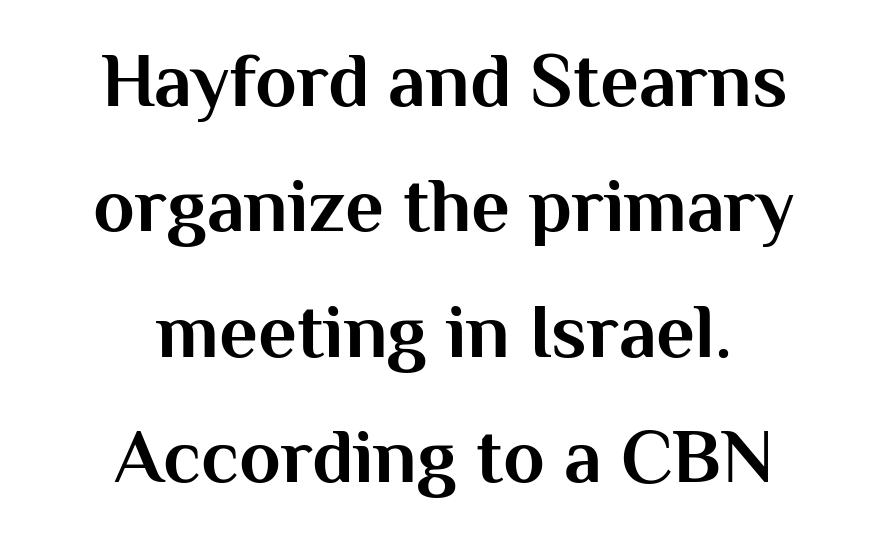
Nobody touched the tracking dial on this one. In CSS terms this would be text-align: center. Italic? Not at all — the glyphs are vertical. Descender tails drop into unmarked territory. Chunky letters — that's bold for sure.
